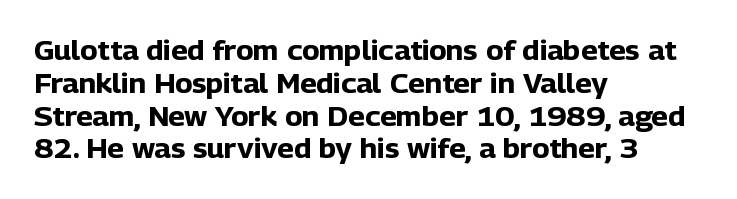
The image shows 26 px bold type, upright; set left-aligned, normal line spacing (1.26x), normal letter spacing, not underlined.
